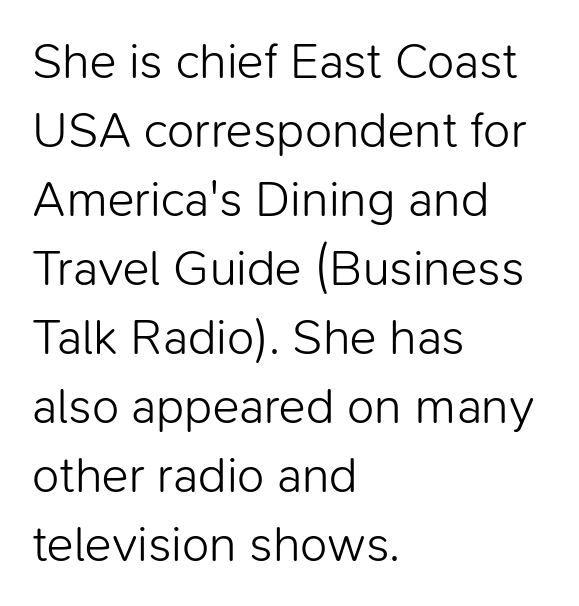
{"serif": "no", "italic": "no", "bold": "no", "weight": "light", "width": "normal", "stroke_contrast": "low", "x_height": "medium", "monospaced": "no", "underline": "no", "align": "left", "line_spacing": "normal", "line_spacing_ratio": 1.38, "letter_spacing": "normal", "letter_spacing_em": 0.0, "glyph_px": 50}
